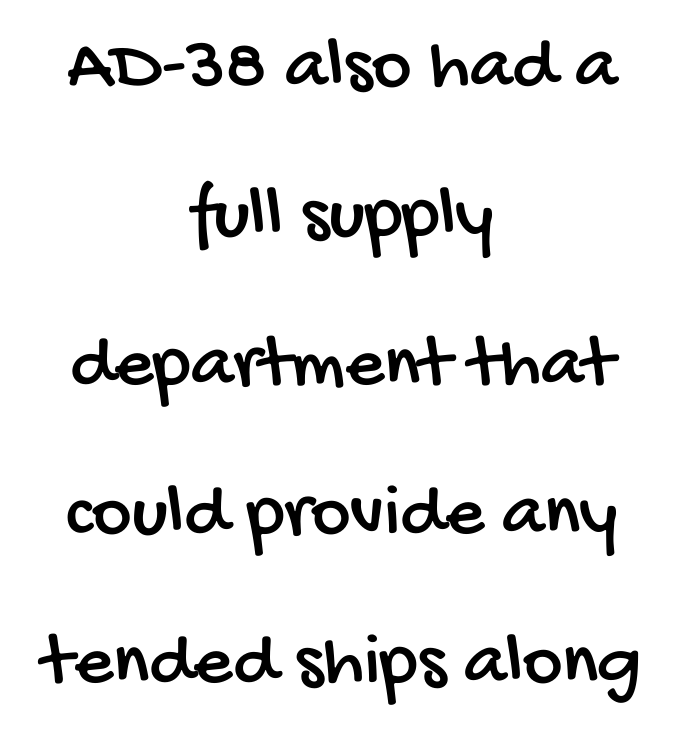
The line texture is even and compact thanks to regular tracking. The block of text is sparse from top to bottom, with ample space between rows. Spacing verdict: proportional, widths tailored to each character. The area under the type is left untouched. In terms of letterform style, serifs are entirely absent.
